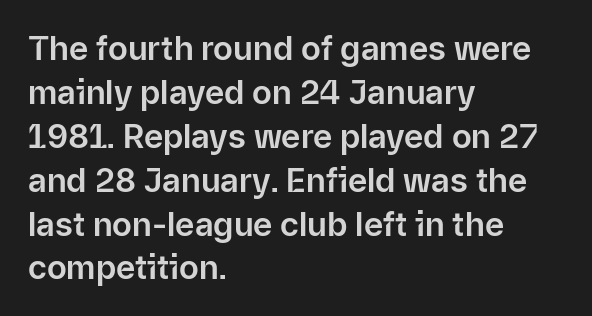
Q: Is the text italic (slanted)? A: No, it is upright.
Q: Is the typeface a serif or a sans-serif typeface? A: Sans-serif.
Q: Is the text underlined? A: No.
Q: How is the paragraph aligned? A: Left-aligned.
Q: Is the spacing between letters normal or unusually wide? A: Normal.
Q: Is the spacing between lines tight, normal or loose? A: Normal.
Q: Width (condensed, normal, or wide)? A: Normal.
Q: Stroke contrast? A: Low.
Q: x-height? A: Medium.
Q: Monospaced? A: No.
